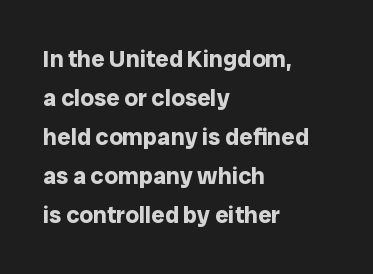
{"italic": "no", "bold": "yes", "underline": "no", "align": "left", "line_spacing": "normal", "line_spacing_ratio": 1.62, "letter_spacing": "normal", "letter_spacing_em": 0.0, "glyph_px": 24}
